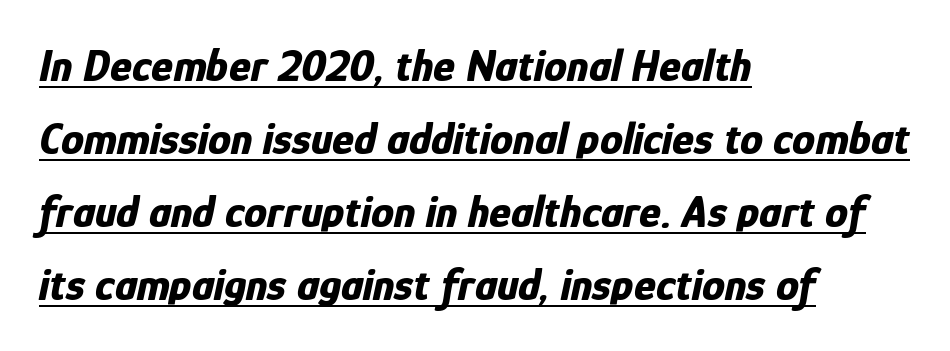
The image shows 46 px bold, condensed type, italic (leaning right); set left-aligned, normal line spacing (1.59x), normal letter spacing, underlined; low stroke contrast and a medium x-height.
